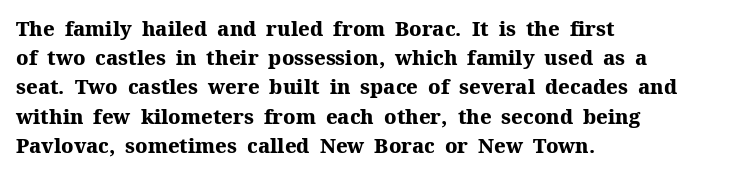
{"italic": "no", "bold": "yes", "underline": "no", "align": "left", "line_spacing": "normal", "line_spacing_ratio": 1.46, "letter_spacing": "normal", "letter_spacing_em": 0.0, "glyph_px": 20}
